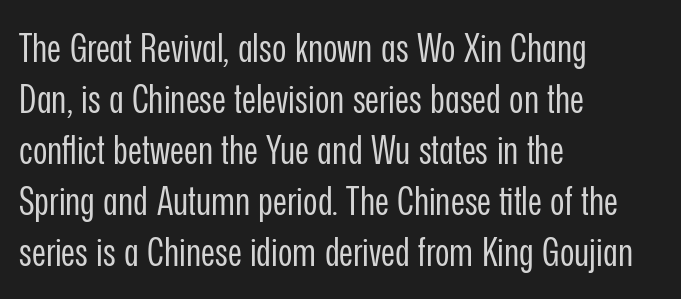
Quick note: not italic, upright. Proportional: the letters do not fall into vertical columns. The rag falls on the right side of this text block. Leading matches the norm, producing a regular column. Does extra space separate the letters? No, they use regular spacing.
